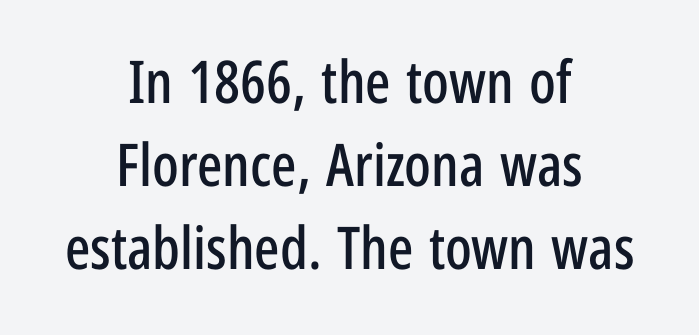
The image shows 59 px condensed sans-serif type, upright; set centered, normal line spacing (1.41x), normal letter spacing, not underlined; low stroke contrast and a medium x-height.
